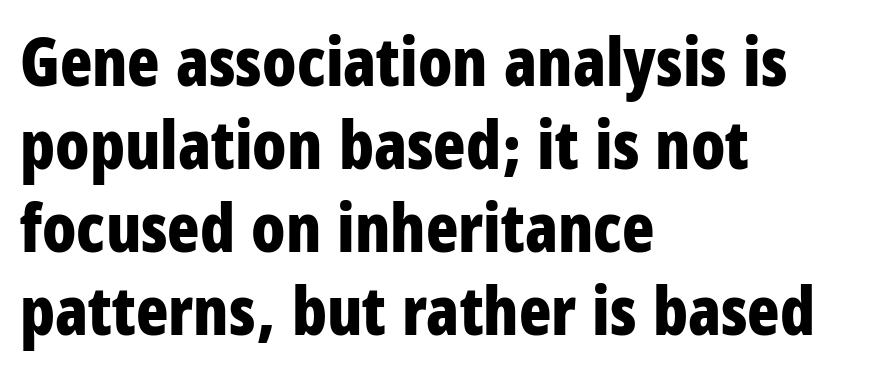
The image shows 67 px bold, condensed sans-serif type, upright; set left-aligned, line spacing 1.24x, normal letter spacing, not underlined; low stroke contrast and a large x-height.
